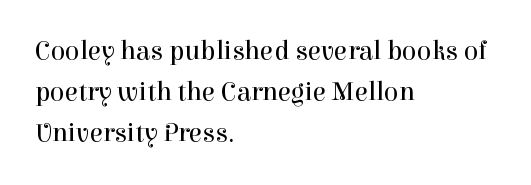
{"italic": "no", "bold": "no", "underline": "no", "align": "left", "line_spacing": "normal", "line_spacing_ratio": 1.52, "letter_spacing": "normal", "letter_spacing_em": 0.0, "glyph_px": 27}
